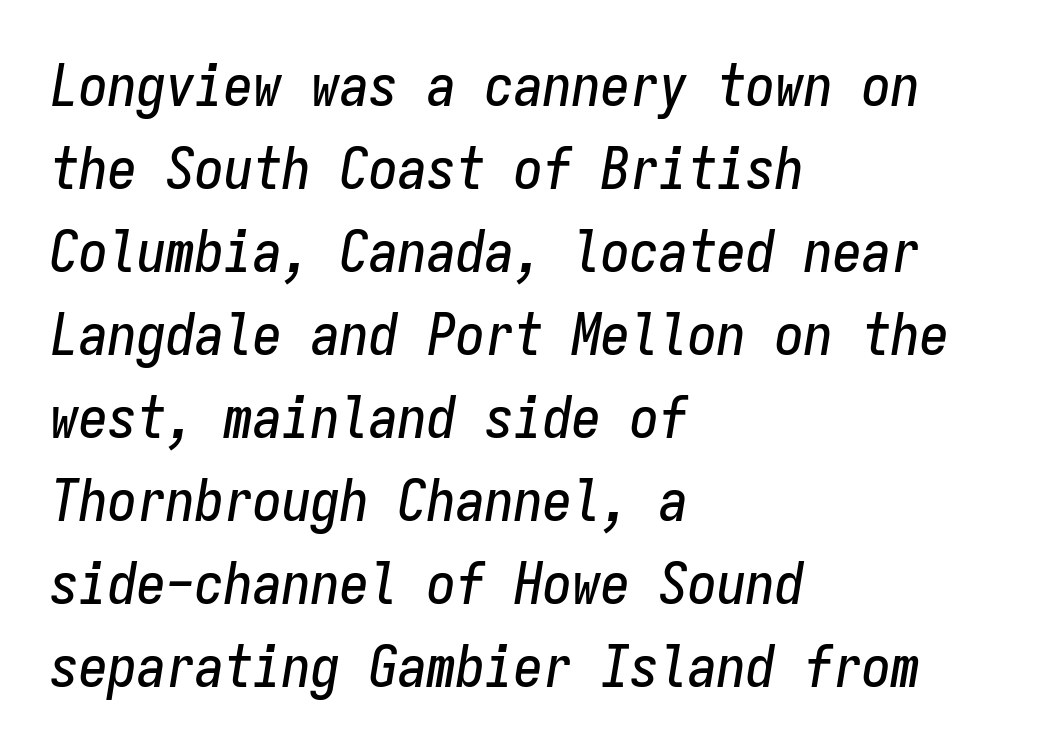
The image shows 58 px condensed type, italic (leaning right), monospaced; set left-aligned, normal line spacing (1.43x), normal letter spacing, not underlined; low stroke contrast and a medium x-height.
